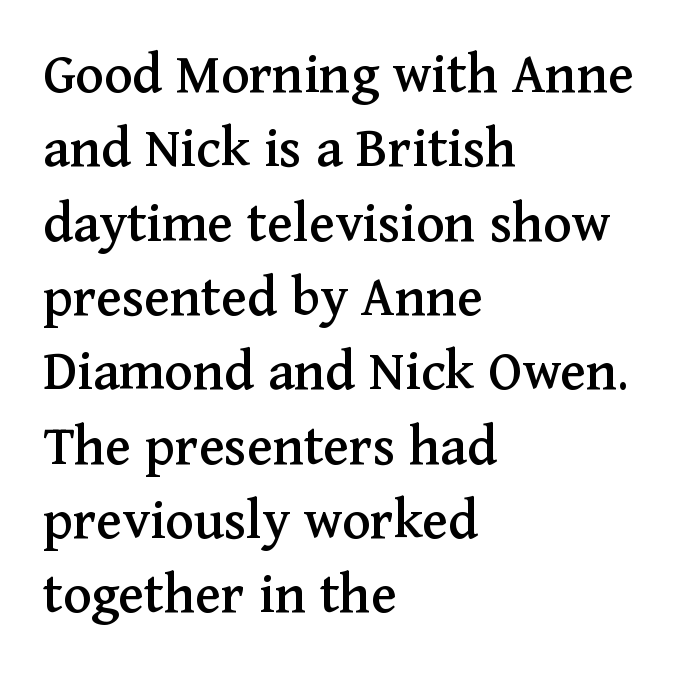
Q: Is the text italic (slanted)? A: No, it is upright.
Q: Is the typeface a serif or a sans-serif typeface? A: Serif.
Q: Is the text underlined? A: No.
Q: How is the paragraph aligned? A: Left-aligned.
Q: Is the spacing between letters normal or unusually wide? A: Normal.
Q: Is the spacing between lines tight, normal or loose? A: Normal.
Q: Width (condensed, normal, or wide)? A: Normal.
Q: Stroke contrast? A: Medium.
Q: x-height? A: Medium.
Q: Monospaced? A: No.
